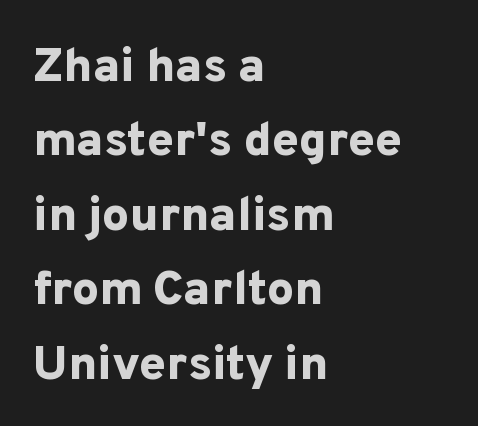
Q: Is the text bold? A: Yes.
Q: Is the text italic (slanted)? A: No, it is upright.
Q: Is the typeface a serif or a sans-serif typeface? A: Sans-serif.
Q: Is the text underlined? A: No.
Q: How is the paragraph aligned? A: Left-aligned.
Q: Is the spacing between letters normal or unusually wide? A: Normal.
Q: Is the spacing between lines tight, normal or loose? A: Normal.
Q: Width (condensed, normal, or wide)? A: Normal.
Q: Stroke contrast? A: Low.
Q: x-height? A: Medium.
Q: Monospaced? A: No.
